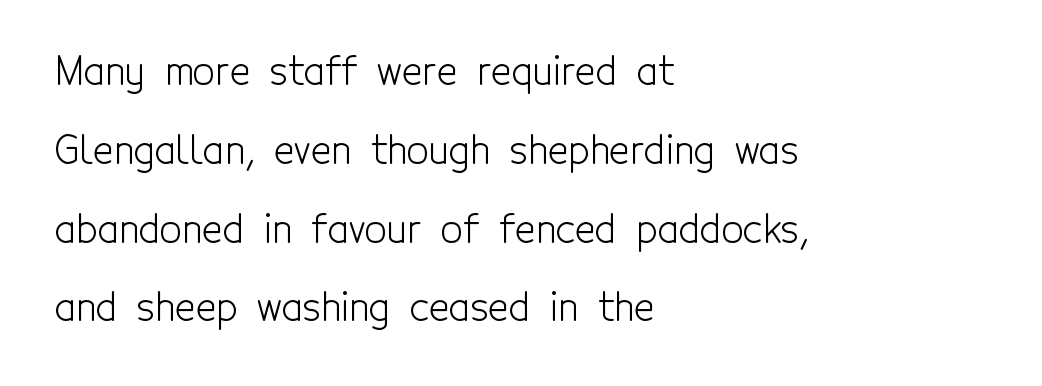
{"serif": "no", "italic": "no", "bold": "no", "weight": "light", "width": "condensed", "x_height": "medium", "monospaced": "no", "underline": "no", "align": "left", "line_spacing": "loose", "line_spacing_ratio": 2.02, "letter_spacing": "normal", "letter_spacing_em": 0.0, "glyph_px": 39}
